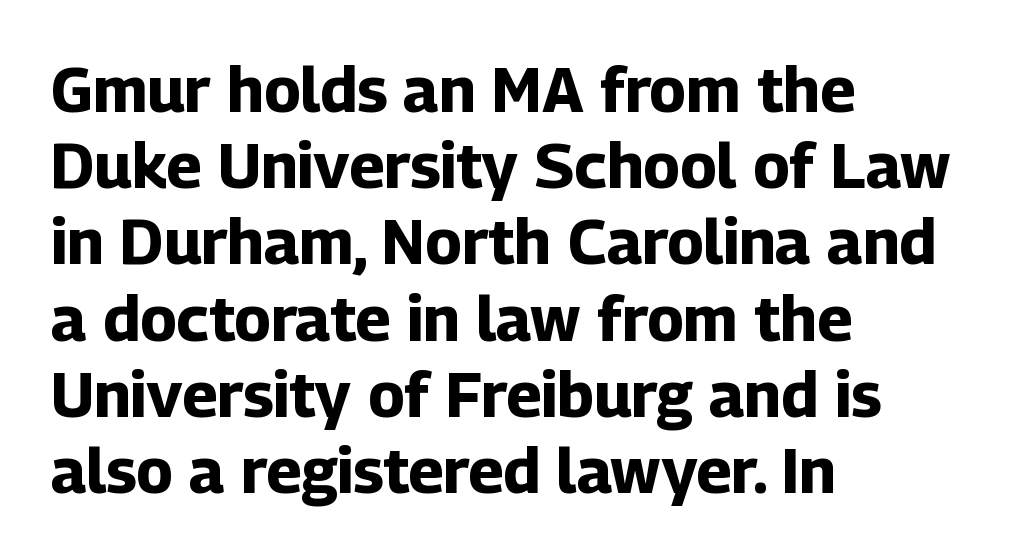
The gap between lines stays unmarked. Posture: upright roman. Inter-character spacing is left at the font's built-in metrics. You can tell from the bare stems that sans-serif type was used. Is the type bold? Yes — the strokes are clearly thick and heavy.
